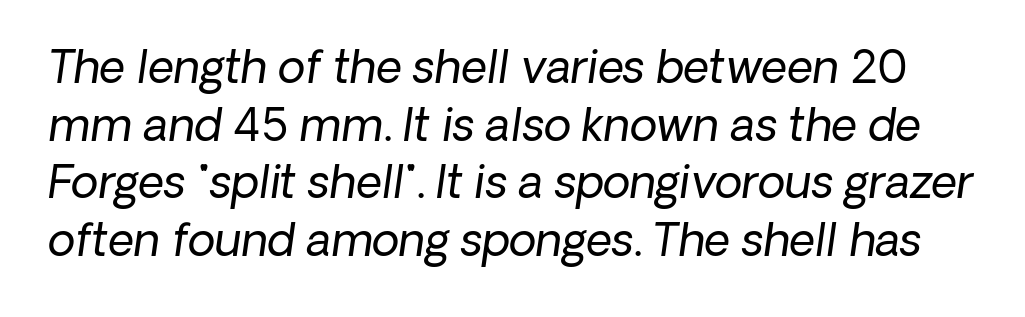
The image shows 45 px regular-weight type, italic (leaning right); set normal line spacing (1.28x), normal letter spacing, not underlined; low stroke contrast and a medium x-height.
